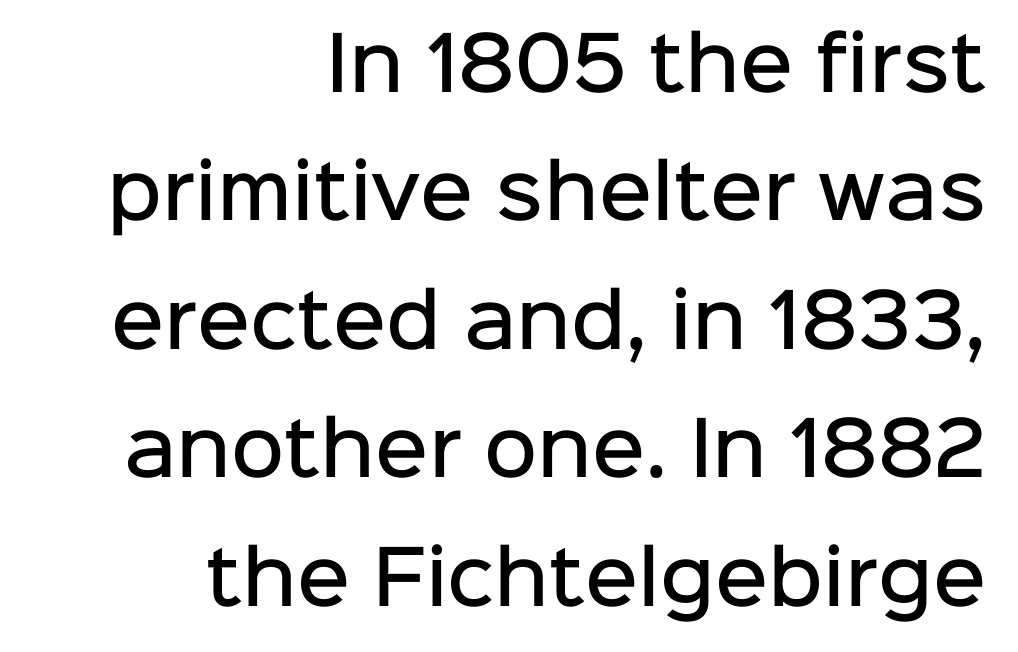
The image shows 73 px semibold sans-serif type, upright; set right-aligned, line spacing 1.76x, normal letter spacing, not underlined; low stroke contrast and a medium x-height.
